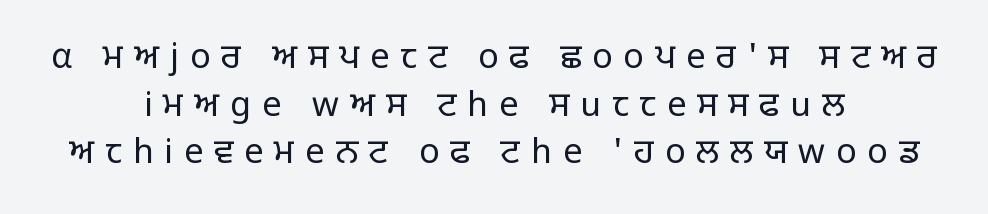
Q: Is the text bold? A: No.
Q: Is the text italic (slanted)? A: No, it is upright.
Q: Is the typeface a serif or a sans-serif typeface? A: Sans-serif.
Q: Is the text underlined? A: No.
Q: How is the paragraph aligned? A: Centered.
Q: Is the spacing between letters normal or unusually wide? A: Unusually wide.
Q: Is the spacing between lines tight, normal or loose? A: Normal.
Q: Width (condensed, normal, or wide)? A: Normal.
Q: Stroke contrast? A: Low.
Q: x-height? A: Large.
Q: Monospaced? A: No.
